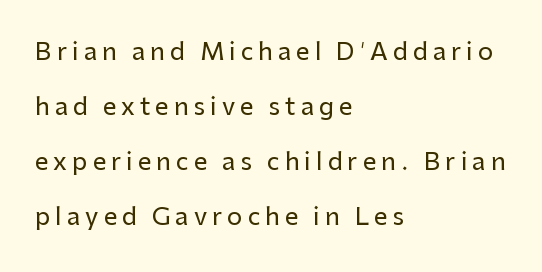
Q: Is the text italic (slanted)? A: No, it is upright.
Q: Is the text underlined? A: No.
Q: How is the paragraph aligned? A: Left-aligned.
Q: Is the spacing between letters normal or unusually wide? A: Unusually wide.
Q: Is the spacing between lines tight, normal or loose? A: Loose.
